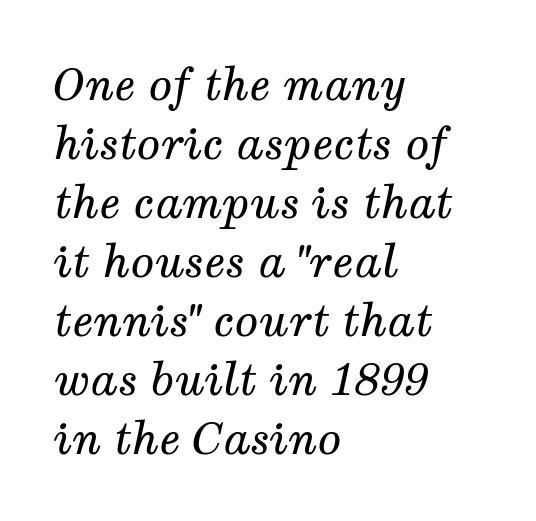
This sample has the flowing, uneven cadence of proportional lettering. In terms of posture, this sample is oblique. The font sits on the lighter half of the weight spectrum, regular included. Observe the ordinary spacing: letters are neighbours, not strangers. This rendering uses left alignment, leaving the right contour irregular. No word sits above an underline.
